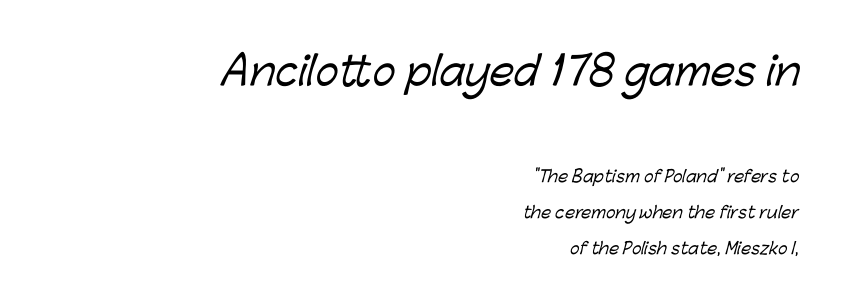
Q: Is the typeface a serif or a sans-serif typeface? A: Sans-serif.
Q: Is the text underlined? A: No.
Q: How is the paragraph aligned? A: Right-aligned.
Q: Is the spacing between letters normal or unusually wide? A: Normal.
Q: Is the spacing between lines tight, normal or loose? A: Loose.
Q: Which block of text is set in a larger size, the first (top) or the second (bottom)? A: The first (top) one.
Q: Width (condensed, normal, or wide)? A: Normal.
Q: Stroke contrast? A: Low.
Q: x-height? A: Medium.
Q: Monospaced? A: No.
